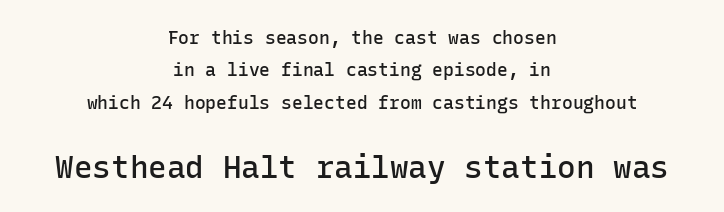
The image shows 31 px semibold sans-serif type, upright, monospaced; set centered, line spacing 1.8x, normal letter spacing, not underlined; the second (bottom) block is 1.72x larger; low stroke contrast and a medium x-height.
